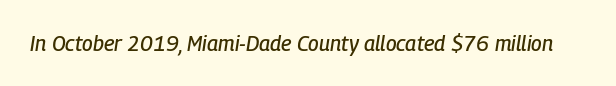
Looking at the ascenders, they clearly lean. Underlining? Definitely not there. The passage shown has conventional tracking throughout.
